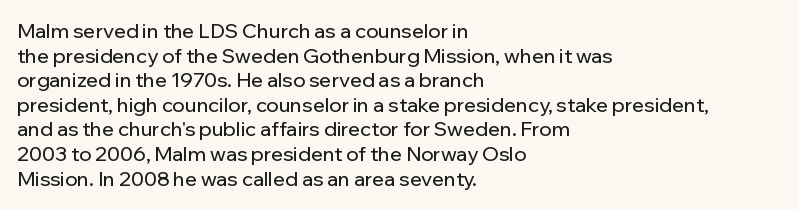
{"italic": "no", "underline": "no", "align": "left", "line_spacing_ratio": 1.23, "letter_spacing": "normal", "letter_spacing_em": 0.0, "glyph_px": 20}
